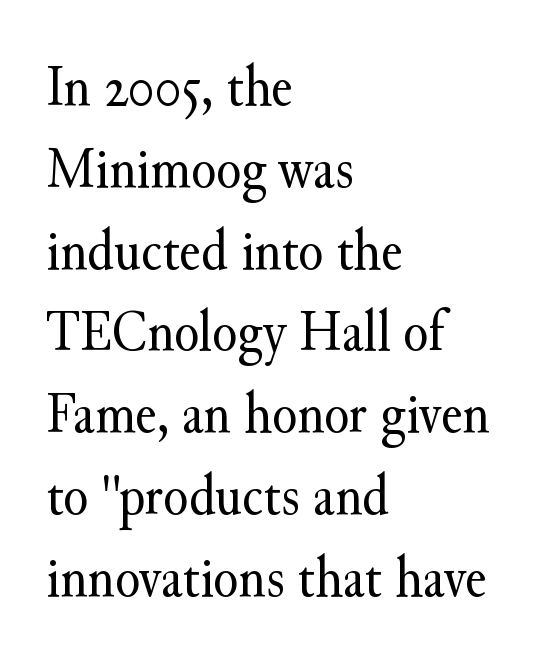
Q: Is the text bold? A: No.
Q: Is the text italic (slanted)? A: No, it is upright.
Q: Is the typeface a serif or a sans-serif typeface? A: Serif.
Q: Is the text underlined? A: No.
Q: How is the paragraph aligned? A: Left-aligned.
Q: Is the spacing between letters normal or unusually wide? A: Normal.
Q: Is the spacing between lines tight, normal or loose? A: Normal.
Q: Width (condensed, normal, or wide)? A: Normal.
Q: Stroke contrast? A: Medium.
Q: x-height? A: Small.
Q: Monospaced? A: No.
